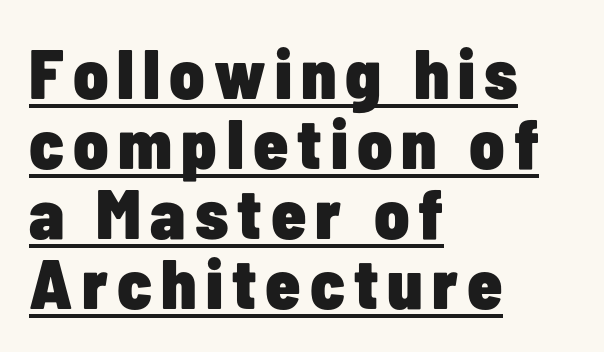
{"serif": "no", "italic": "no", "bold": "yes", "weight": "heavy", "width": "condensed", "stroke_contrast": "low", "x_height": "medium", "monospaced": "no", "underline": "yes", "align": "left", "line_spacing": "tight", "line_spacing_ratio": 1.0, "glyph_px": 70}
